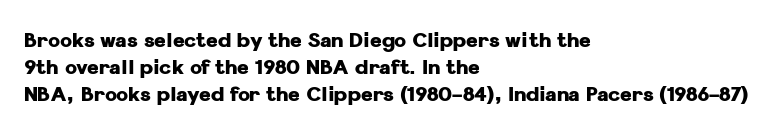
Vertical strokes here are truly vertical. Line spacing here is normal. The rendering anchors every line to the left-hand side. Short note: letters normally spaced. Has an underline been added? It has not. The sample has been set heavy, in full bold.
